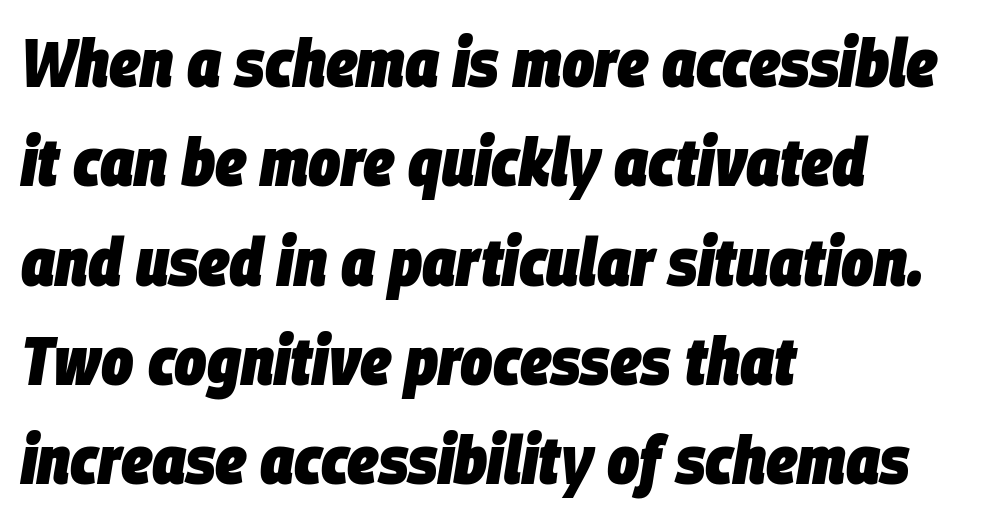
The image shows 68 px heavy, condensed type, italic (leaning right); set left-aligned, normal line spacing (1.46x), normal letter spacing, not underlined; low stroke contrast and a large x-height.
